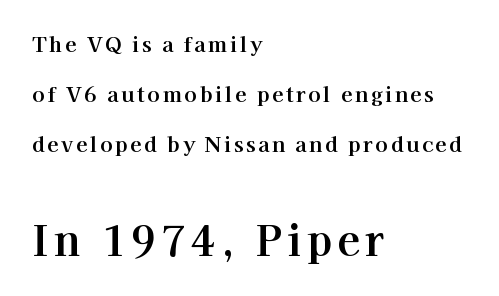
The image shows 42 px serif type, upright; set left-aligned, loose line spacing (2.38x), not underlined; the second (bottom) block is 2.0x larger; high stroke contrast and a medium x-height.
